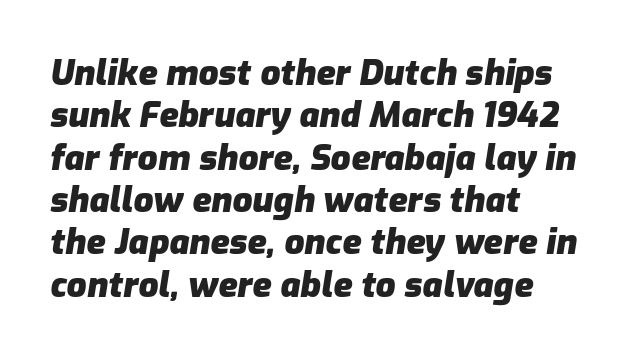
Q: Is the text bold? A: Yes.
Q: Is the text italic (slanted)? A: Yes, it leans right by about 9 degrees.
Q: Is the text underlined? A: No.
Q: How is the paragraph aligned? A: Left-aligned.
Q: Is the spacing between letters normal or unusually wide? A: Normal.
Q: Width (condensed, normal, or wide)? A: Normal.
Q: Stroke contrast? A: Low.
Q: x-height? A: Medium.
Q: Monospaced? A: No.
